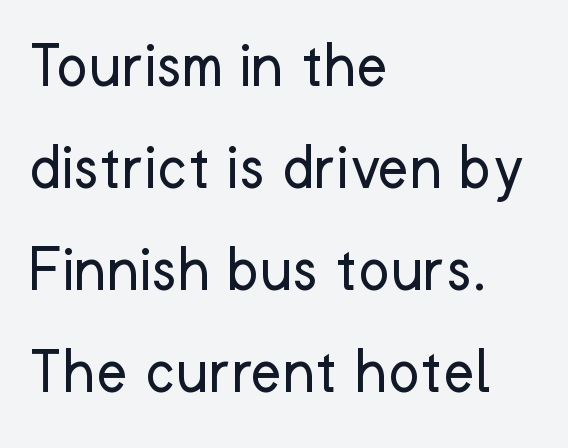
Q: Is the text bold? A: No.
Q: Is the text italic (slanted)? A: No, it is upright.
Q: Is the typeface a serif or a sans-serif typeface? A: Sans-serif.
Q: Is the text underlined? A: No.
Q: How is the paragraph aligned? A: Left-aligned.
Q: Is the spacing between letters normal or unusually wide? A: Normal.
Q: Is the spacing between lines tight, normal or loose? A: Normal.
Q: Width (condensed, normal, or wide)? A: Normal.
Q: Stroke contrast? A: Low.
Q: x-height? A: Medium.
Q: Monospaced? A: No.
